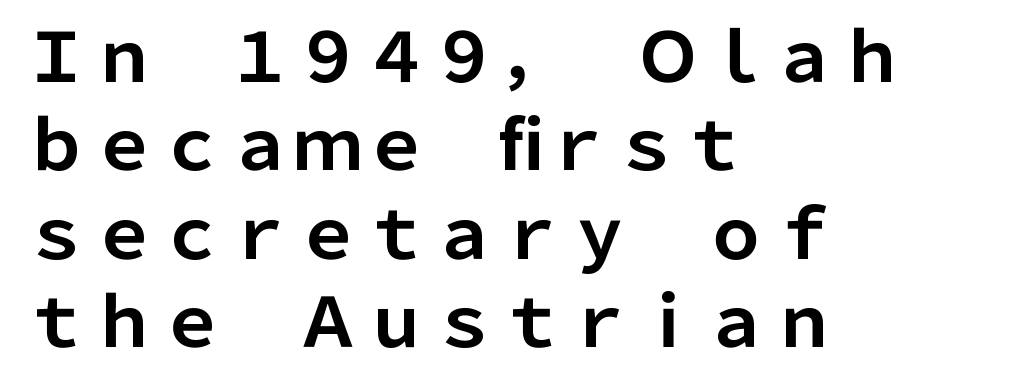
Font category for this specimen: sans-serif. How would I describe the line gaps? Plain and ordinary. The line texture is even and compact thanks to regular tracking. Line starts are locked; line ends wander. The rendering uses natural spacing where letterforms have individual widths.
